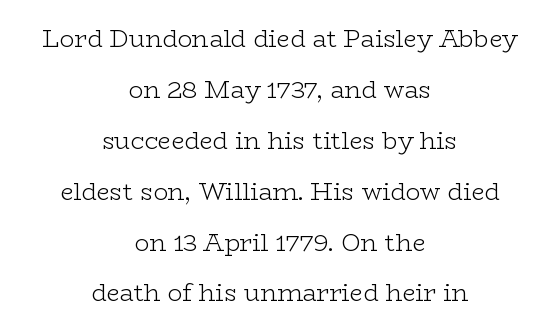
{"italic": "no", "bold": "no", "underline": "no", "align": "center", "line_spacing": "loose", "line_spacing_ratio": 2.12, "letter_spacing": "normal", "letter_spacing_em": 0.0, "glyph_px": 24}
